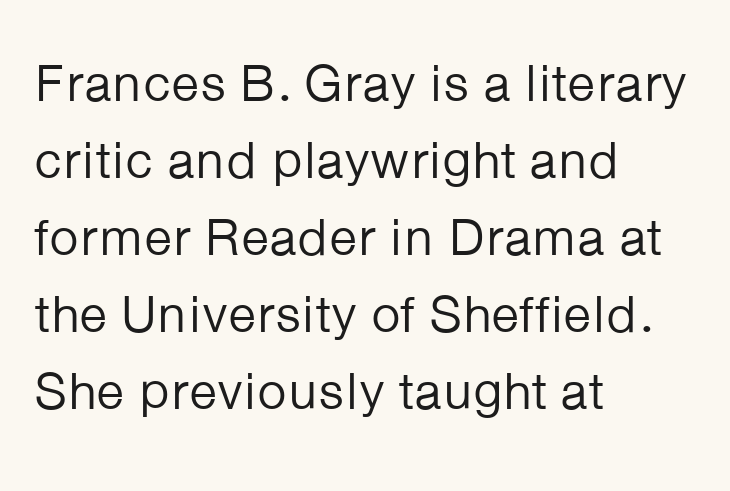
The image shows 52 px regular-weight sans-serif type, upright; set left-aligned, normal line spacing (1.48x), normal letter spacing, not underlined; low stroke contrast and a medium x-height.
